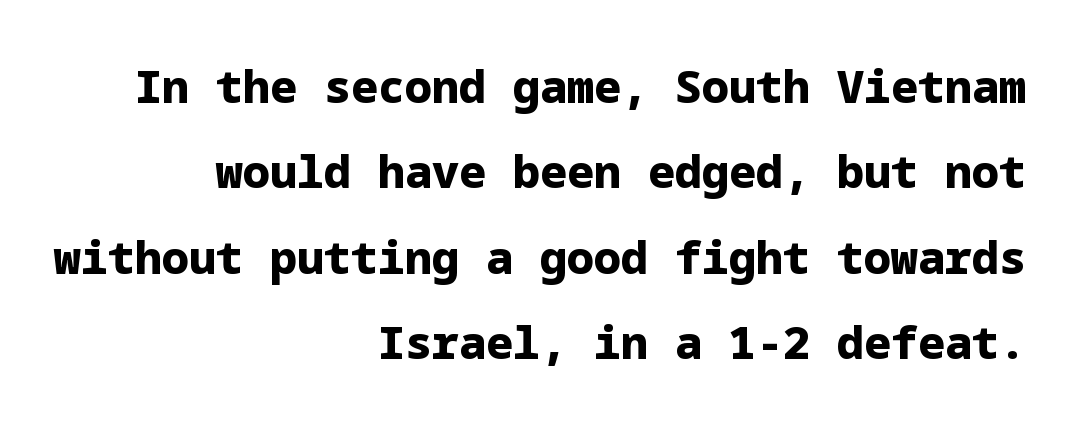
The strip under each line holds only bare page. In CSS terms this would be text-align: right. You'd pick this weight for a headline — it's a proper bold. You could call the tracking neutral — neither tight nor loose. The typeface chosen for these lines omits serifs. Regarding leading, the lines here are spaced well apart.
